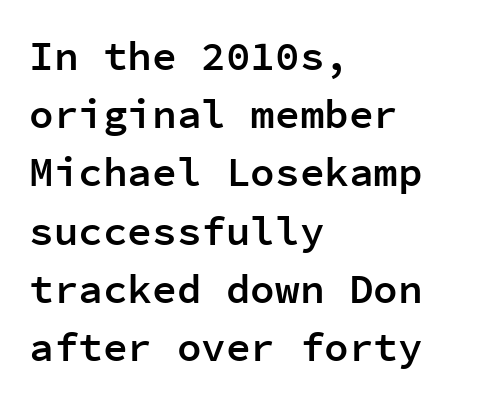
Q: Is the text bold? A: Semi-bold.
Q: Is the text italic (slanted)? A: No, it is upright.
Q: Is the typeface a serif or a sans-serif typeface? A: Sans-serif.
Q: Is the text underlined? A: No.
Q: How is the paragraph aligned? A: Left-aligned.
Q: Is the spacing between letters normal or unusually wide? A: Normal.
Q: Is the spacing between lines tight, normal or loose? A: Normal.
Q: Width (condensed, normal, or wide)? A: Normal.
Q: Stroke contrast? A: Low.
Q: x-height? A: Medium.
Q: Monospaced? A: Yes.
